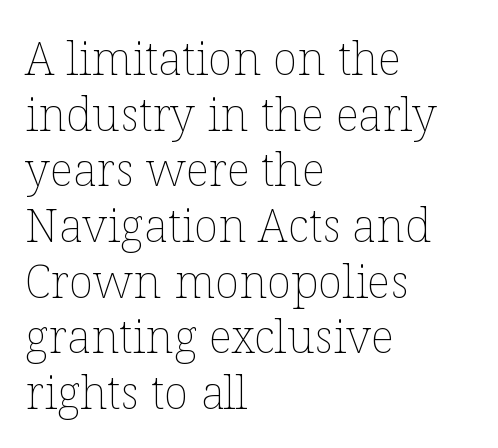
The image shows 46 px thin type, upright; set left-aligned, line spacing 1.21x, normal letter spacing, not underlined; low stroke contrast and a medium x-height.
